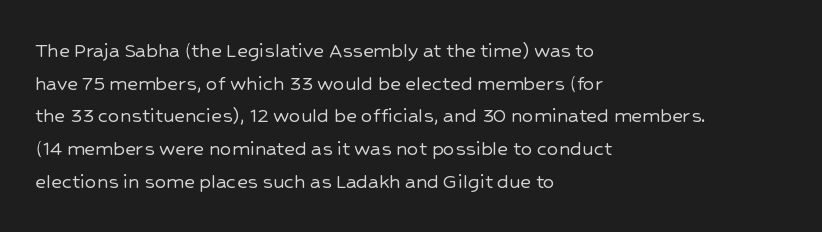
The image shows 23 px text type, upright; set left-aligned, normal line spacing (1.42x), normal letter spacing, not underlined.
